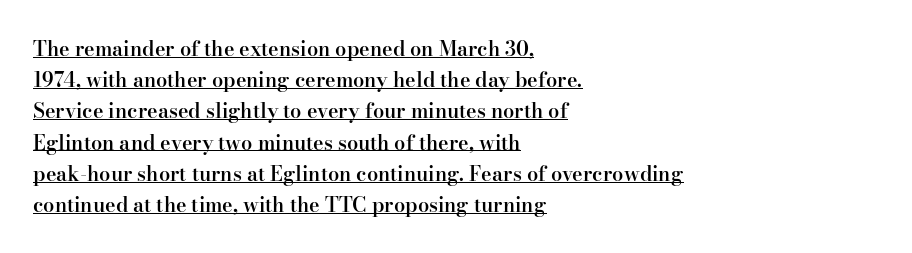
Q: Is the text bold? A: Semi-bold.
Q: Is the text italic (slanted)? A: No, it is upright.
Q: Is the text underlined? A: Yes.
Q: How is the paragraph aligned? A: Left-aligned.
Q: Is the spacing between letters normal or unusually wide? A: Normal.
Q: Is the spacing between lines tight, normal or loose? A: Normal.
